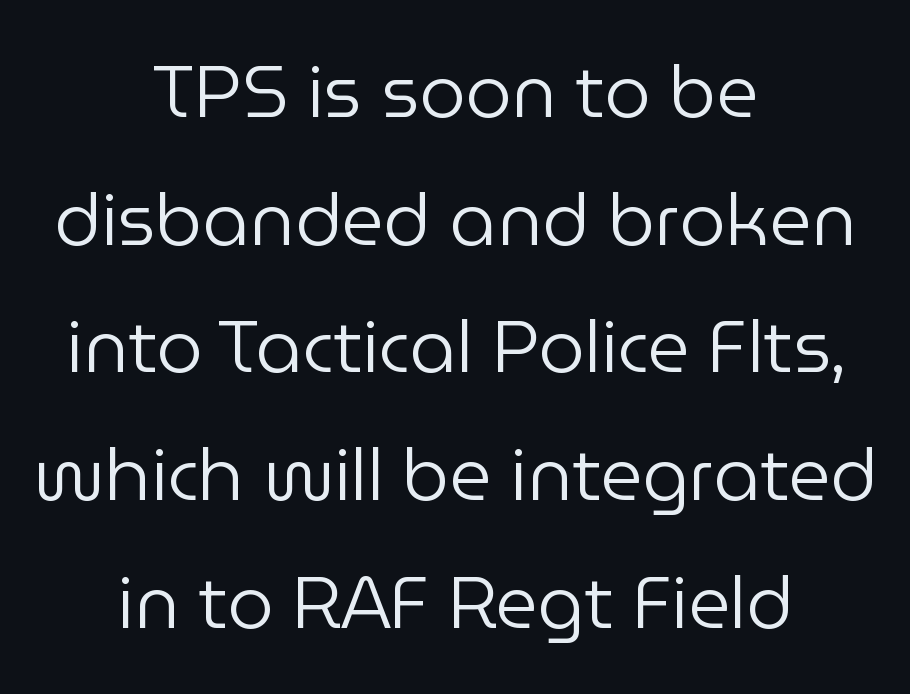
{"serif": "no", "italic": "no", "bold": "no", "weight": "regular", "width": "normal", "stroke_contrast": "low", "x_height": "medium", "monospaced": "no", "underline": "no", "align": "center", "line_spacing_ratio": 1.75, "letter_spacing": "normal", "letter_spacing_em": 0.0, "glyph_px": 73}
